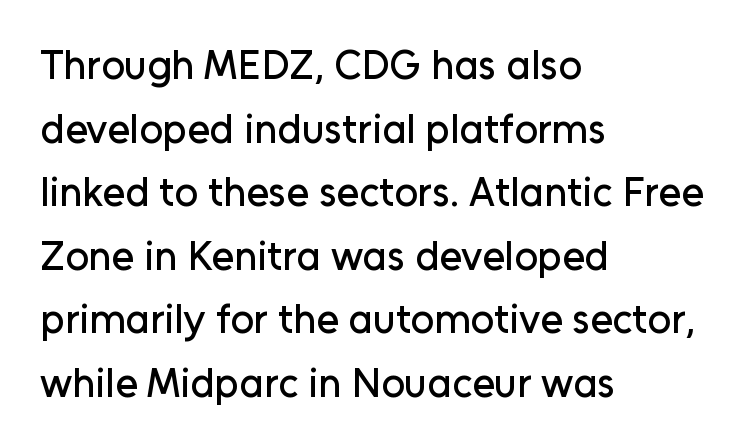
Q: Is the text italic (slanted)? A: No, it is upright.
Q: Is the typeface a serif or a sans-serif typeface? A: Sans-serif.
Q: Is the text underlined? A: No.
Q: How is the paragraph aligned? A: Left-aligned.
Q: Is the spacing between letters normal or unusually wide? A: Normal.
Q: Is the spacing between lines tight, normal or loose? A: Normal.
Q: Width (condensed, normal, or wide)? A: Normal.
Q: Stroke contrast? A: Low.
Q: x-height? A: Medium.
Q: Monospaced? A: No.
